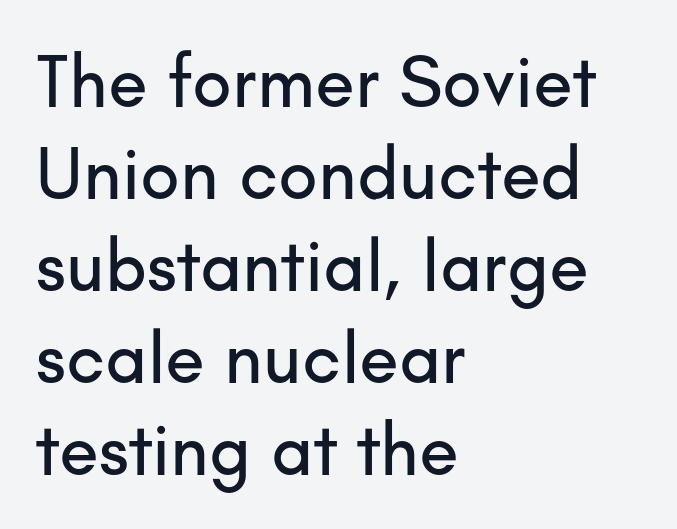
The image shows 73 px sans-serif type, upright; set left-aligned, normal line spacing (1.26x), normal letter spacing, not underlined; low stroke contrast and a small x-height.
